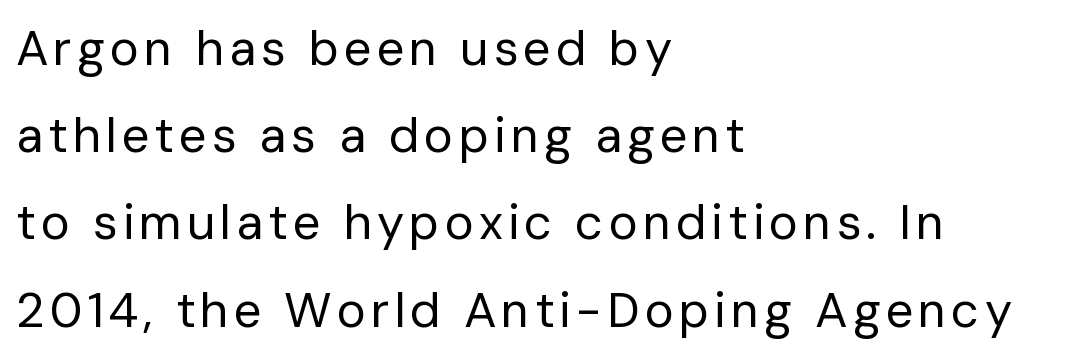
The image shows 49 px regular-weight sans-serif type, upright; set left-aligned, line spacing 1.78x, not underlined; low stroke contrast and a medium x-height.
